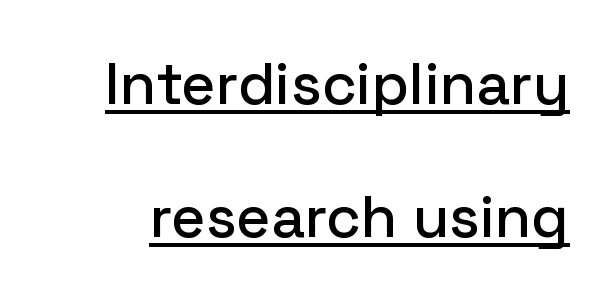
Q: Is the text italic (slanted)? A: No, it is upright.
Q: Is the typeface a serif or a sans-serif typeface? A: Sans-serif.
Q: Is the text underlined? A: Yes.
Q: Is the spacing between letters normal or unusually wide? A: Normal.
Q: Is the spacing between lines tight, normal or loose? A: Loose.
Q: Width (condensed, normal, or wide)? A: Normal.
Q: Stroke contrast? A: Low.
Q: x-height? A: Medium.
Q: Monospaced? A: No.
